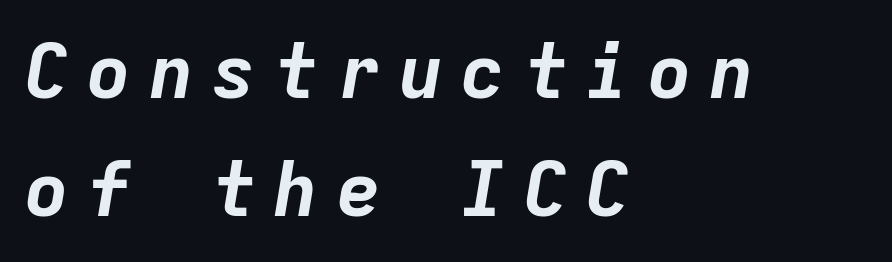
Q: Is the text bold? A: Yes.
Q: Is the text italic (slanted)? A: Yes, it leans right by about 9 degrees.
Q: Is the text underlined? A: No.
Q: How is the paragraph aligned? A: Left-aligned.
Q: Is the spacing between letters normal or unusually wide? A: Unusually wide.
Q: Is the spacing between lines tight, normal or loose? A: Normal.
Q: Width (condensed, normal, or wide)? A: Normal.
Q: Stroke contrast? A: Low.
Q: x-height? A: Medium.
Q: Monospaced? A: Yes.
